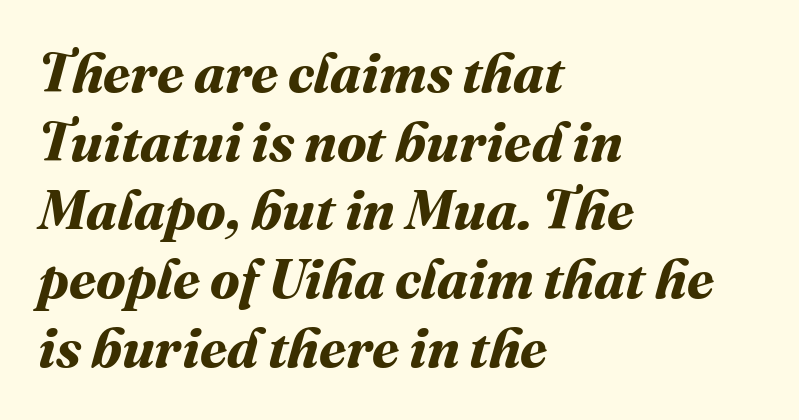
{"bold": "yes", "weight": "bold", "width": "normal", "stroke_contrast": "medium", "x_height": "medium", "monospaced": "no", "underline": "no", "align": "left", "line_spacing": "normal", "line_spacing_ratio": 1.25, "letter_spacing": "normal", "letter_spacing_em": 0.0, "glyph_px": 55}
